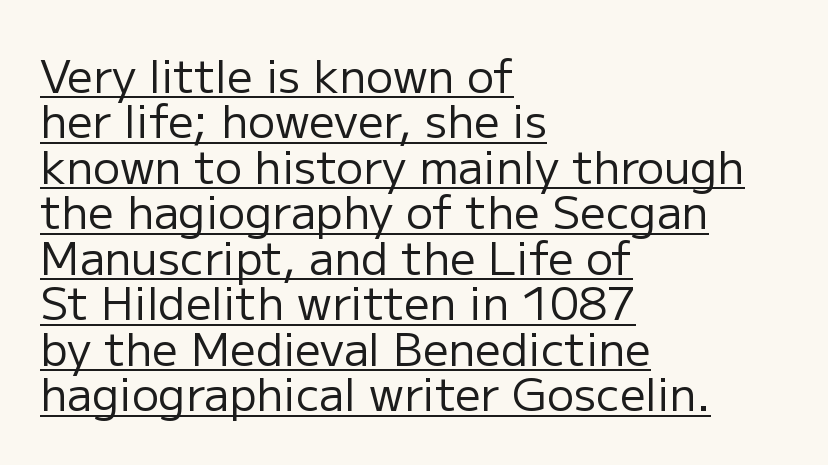
Q: Is the text bold? A: No.
Q: Is the text italic (slanted)? A: No, it is upright.
Q: Is the typeface a serif or a sans-serif typeface? A: Sans-serif.
Q: Is the text underlined? A: Yes.
Q: How is the paragraph aligned? A: Left-aligned.
Q: Is the spacing between letters normal or unusually wide? A: Normal.
Q: Is the spacing between lines tight, normal or loose? A: Tight.
Q: Width (condensed, normal, or wide)? A: Normal.
Q: Stroke contrast? A: Low.
Q: x-height? A: Medium.
Q: Monospaced? A: No.
